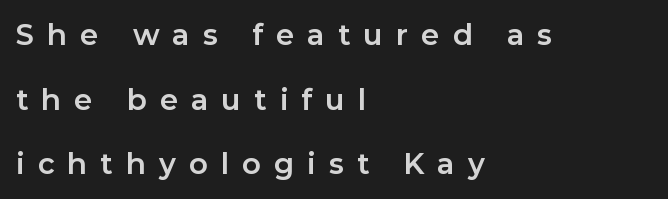
Q: Is the text bold? A: Yes.
Q: Is the text italic (slanted)? A: No, it is upright.
Q: Is the typeface a serif or a sans-serif typeface? A: Sans-serif.
Q: Is the text underlined? A: No.
Q: How is the paragraph aligned? A: Left-aligned.
Q: Is the spacing between letters normal or unusually wide? A: Unusually wide.
Q: Is the spacing between lines tight, normal or loose? A: Loose.
Q: Width (condensed, normal, or wide)? A: Normal.
Q: Stroke contrast? A: Low.
Q: x-height? A: Medium.
Q: Monospaced? A: No.
